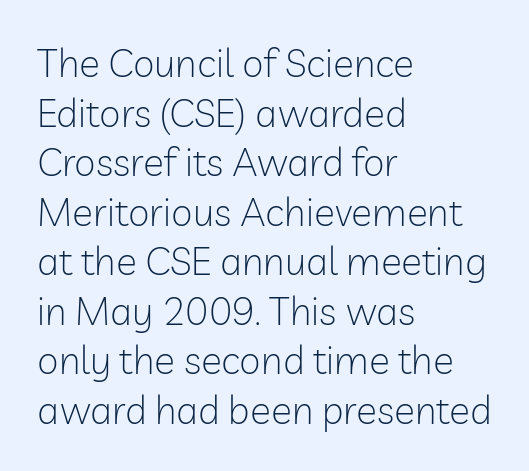
Typeset ragged right — the left edge is the straight one. Each row of text sits above clean, open space. The weight tops out at a normal text grade. Nobody touched the tracking dial on this one. This sample keeps an unexceptional amount of space between lines.
